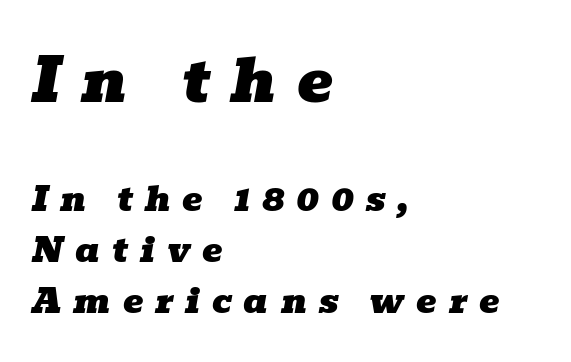
Q: Is the text italic (slanted)? A: Yes, it leans right by about 10 degrees.
Q: Is the typeface a serif or a sans-serif typeface? A: Serif.
Q: Is the text underlined? A: No.
Q: How is the paragraph aligned? A: Left-aligned.
Q: Is the spacing between letters normal or unusually wide? A: Unusually wide.
Q: Is the spacing between lines tight, normal or loose? A: Normal.
Q: Which block of text is set in a larger size, the first (top) or the second (bottom)? A: The first (top) one.
Q: Width (condensed, normal, or wide)? A: Wide.
Q: Stroke contrast? A: Low.
Q: x-height? A: Medium.
Q: Monospaced? A: No.
